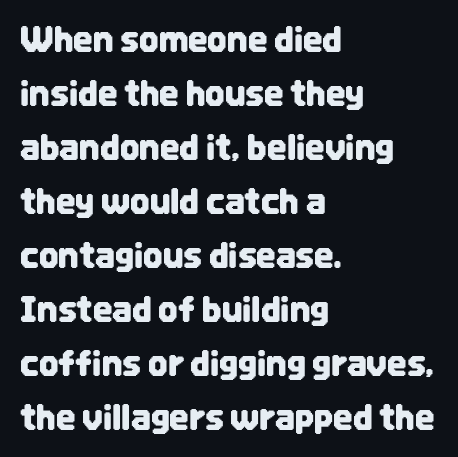
{"serif": "no", "italic": "no", "width": "condensed", "stroke_contrast": "low", "x_height": "large", "monospaced": "no", "underline": "no", "align": "left", "line_spacing": "normal", "line_spacing_ratio": 1.59, "letter_spacing": "normal", "letter_spacing_em": 0.0, "glyph_px": 34}
